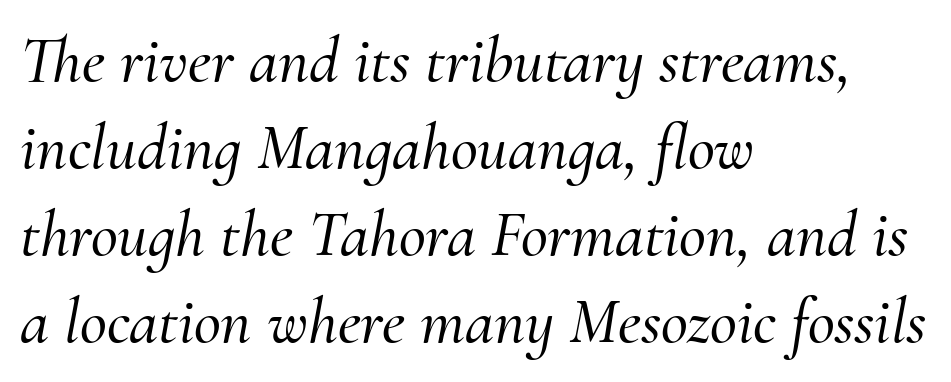
Q: Is the text italic (slanted)? A: Yes, it leans right by about 10 degrees.
Q: Is the typeface a serif or a sans-serif typeface? A: Serif.
Q: Is the text underlined? A: No.
Q: How is the paragraph aligned? A: Left-aligned.
Q: Is the spacing between letters normal or unusually wide? A: Normal.
Q: Is the spacing between lines tight, normal or loose? A: Normal.
Q: Width (condensed, normal, or wide)? A: Normal.
Q: Stroke contrast? A: Medium.
Q: x-height? A: Small.
Q: Monospaced? A: No.
